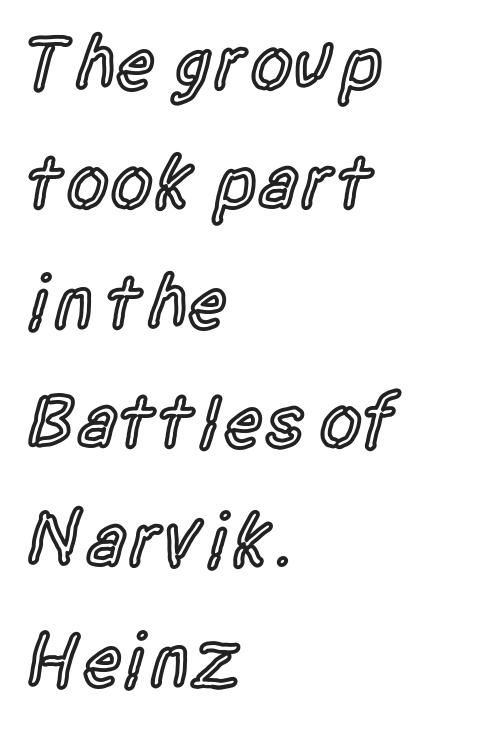
{"serif": "no", "bold": "semi", "weight": "semibold", "width": "condensed", "x_height": "large", "monospaced": "no", "underline": "no", "align": "left", "line_spacing": "normal", "line_spacing_ratio": 1.55, "letter_spacing": "normal", "letter_spacing_em": 0.0, "glyph_px": 77}
